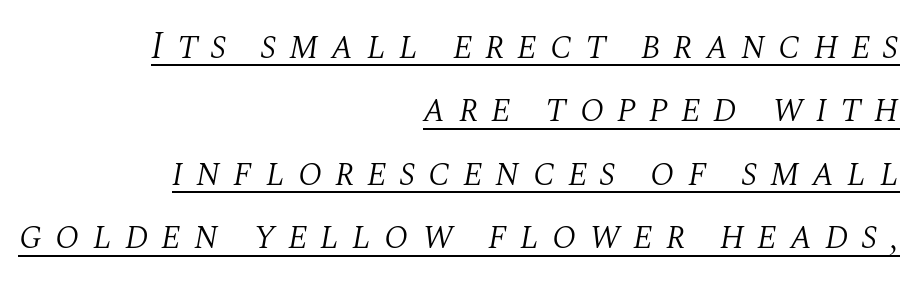
Q: Is the text bold? A: No.
Q: Is the text italic (slanted)? A: Yes, it leans right by about 10 degrees.
Q: Is the typeface a serif or a sans-serif typeface? A: Serif.
Q: Is the text underlined? A: Yes.
Q: How is the paragraph aligned? A: Right-aligned.
Q: Is the spacing between letters normal or unusually wide? A: Unusually wide.
Q: Is the spacing between lines tight, normal or loose? A: Normal.
Q: Width (condensed, normal, or wide)? A: Normal.
Q: Stroke contrast? A: Medium.
Q: x-height? A: Large.
Q: Monospaced? A: No.
